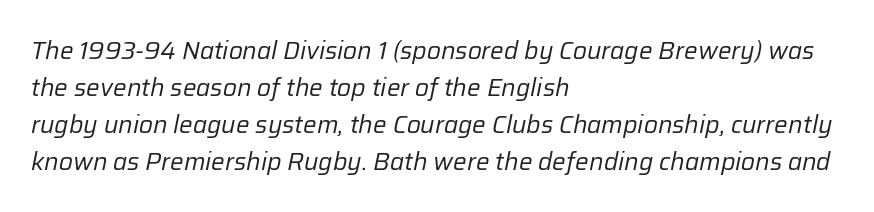
{"italic": "yes", "lean": "right", "slant_degrees": 12, "bold": "no", "underline": "no", "align": "left", "line_spacing": "normal", "line_spacing_ratio": 1.54, "letter_spacing": "normal", "letter_spacing_em": 0.0, "glyph_px": 24}
